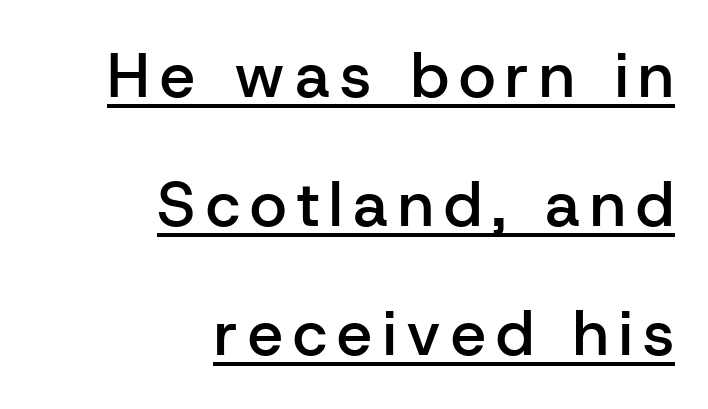
The image shows 63 px semibold sans-serif type, upright; set right-aligned, loose line spacing (2.05x), underlined; low stroke contrast and a medium x-height.
